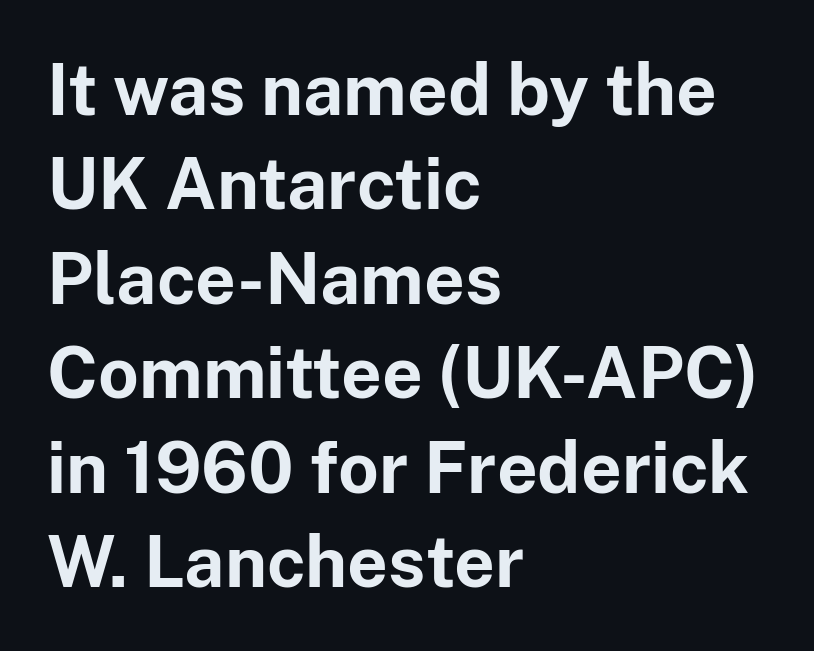
Q: Is the text bold? A: Yes.
Q: Is the text italic (slanted)? A: No, it is upright.
Q: Is the typeface a serif or a sans-serif typeface? A: Sans-serif.
Q: Is the text underlined? A: No.
Q: How is the paragraph aligned? A: Left-aligned.
Q: Is the spacing between letters normal or unusually wide? A: Normal.
Q: Is the spacing between lines tight, normal or loose? A: Normal.
Q: Width (condensed, normal, or wide)? A: Normal.
Q: Stroke contrast? A: Low.
Q: x-height? A: Medium.
Q: Monospaced? A: No.
